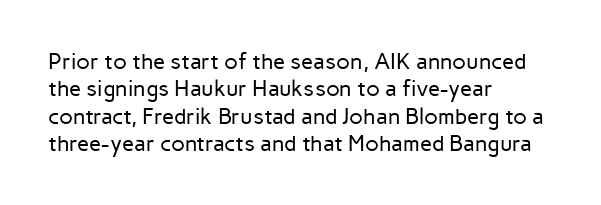
The image shows 22 px text type, upright; set left-aligned, line spacing 1.24x, normal letter spacing, not underlined.
